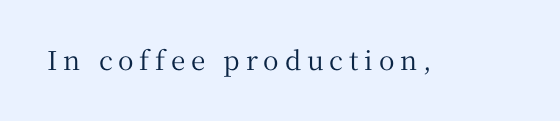
The image shows 26 px text type, upright; set unusually wide letter spacing (+0.22 em), not underlined.
